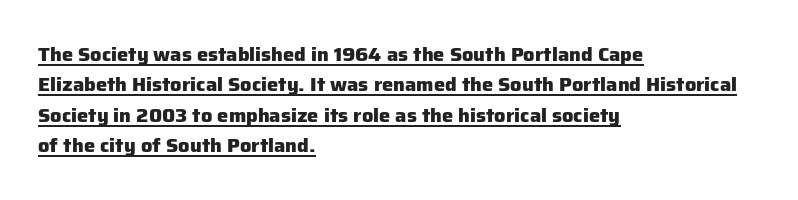
{"italic": "no", "bold": "yes", "underline": "yes", "align": "left", "line_spacing": "normal", "line_spacing_ratio": 1.52, "letter_spacing": "normal", "letter_spacing_em": 0.0, "glyph_px": 20}
